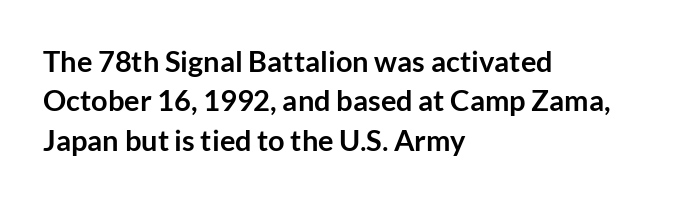
A typesetter would call this leading conventional body-copy spacing. A typesetter would mark this as roman, not italic. The zone under the glyphs is completely vacant. The rendering uses natural spacing where letterforms have individual widths. Does extra space separate the letters? No, they use regular spacing.
